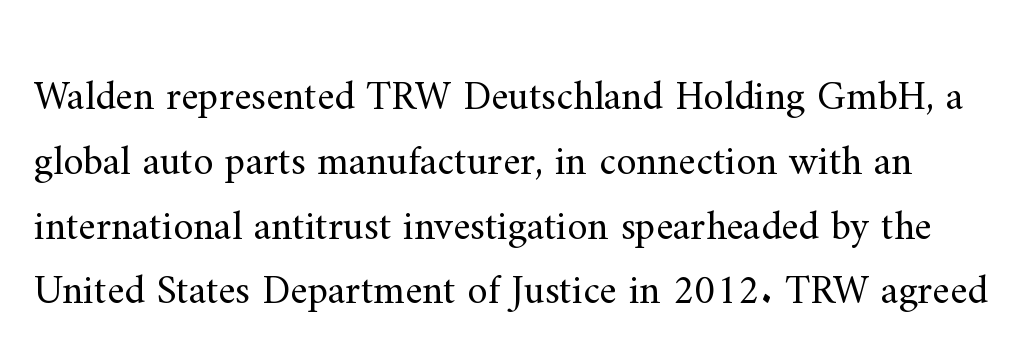
A clean baseline with only descenders dipping below it. The tracking reads as untouched default to a designer's eye. Weight: in the light-to-regular range. The passage shown is typed in a proportional face where columns would drift. Vertically, the passage feels balanced, rows spaced as you'd expect. The lettering stays uniformly vertical, giving the passage a roman look.
